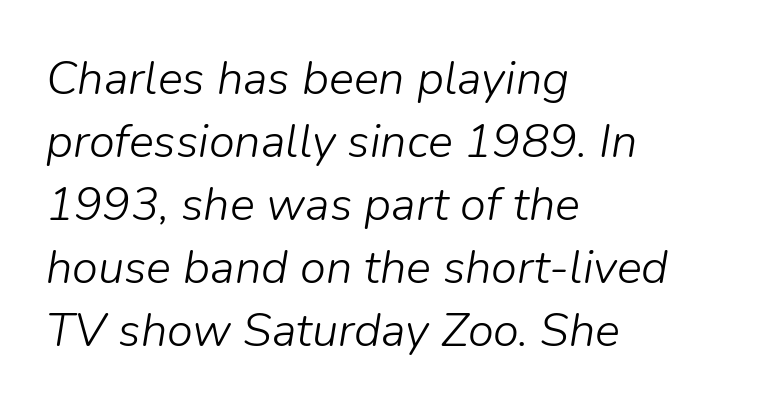
Students, observe: this is what conventionally led text looks like. Unbolded letterforms with no extra heft. Beneath every word, the page is bare. Characters follow at the spacing the type designer built in. Is this a fixed-width face? No — the glyphs have proportional, varying widths.
